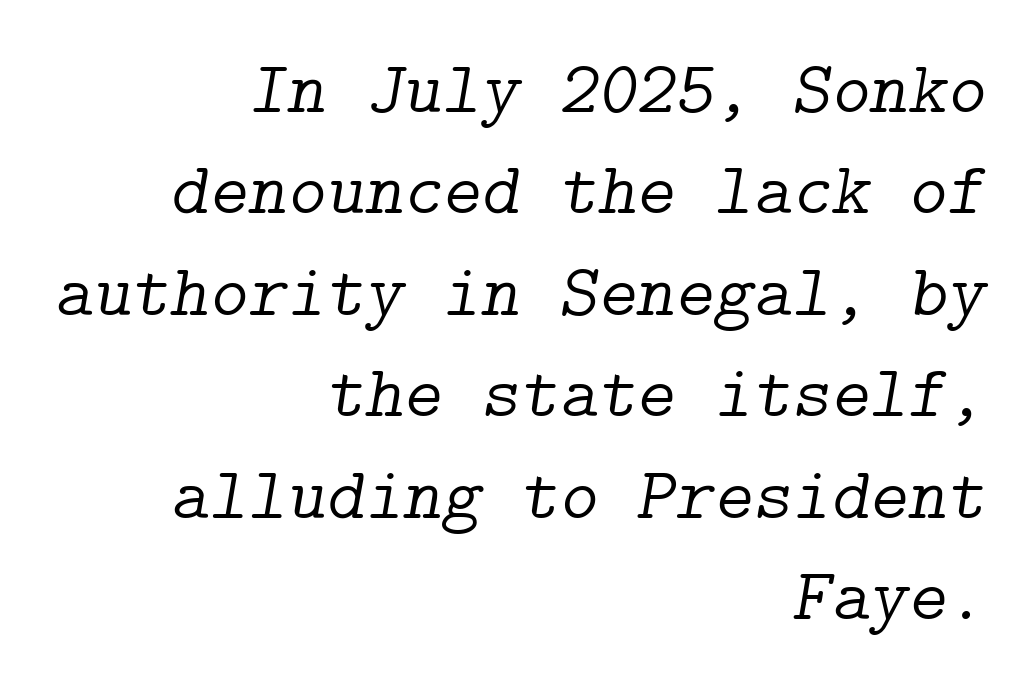
Casual observation: everything's shoved over to the right. Yep, that's italic — everything's leaning. In terms of letterform style, serifs are clearly present. The baseline area is clear. Students, observe: this is what conventionally led text looks like. No extra tracking has been applied to these lines.
